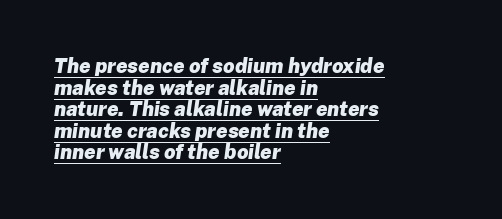
The image shows 20 px bold type, italic (leaning right); set left-aligned, tight line spacing (1.08x), normal letter spacing, underlined.
